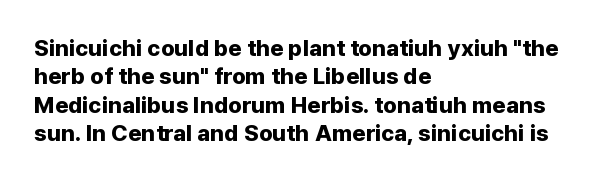
Plain, unruled lines of type. Heft: maximum for text — a bold. The tracking reads as untouched default to a designer's eye. Nope, not italic — everything's standing straight.
